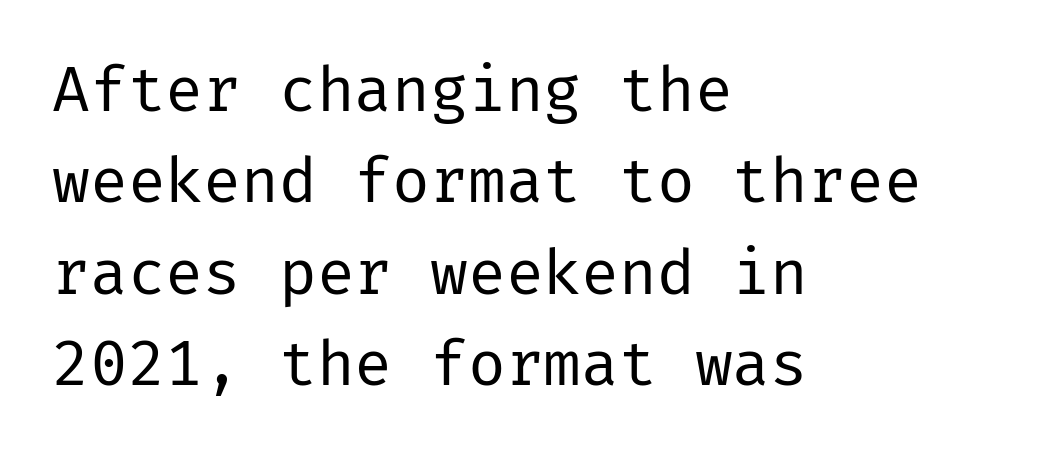
{"serif": "no", "italic": "no", "bold": "no", "weight": "regular", "width": "normal", "stroke_contrast": "low", "x_height": "medium", "underline": "no", "align": "left", "line_spacing": "normal", "line_spacing_ratio": 1.45, "letter_spacing": "normal", "letter_spacing_em": 0.0, "glyph_px": 63}
